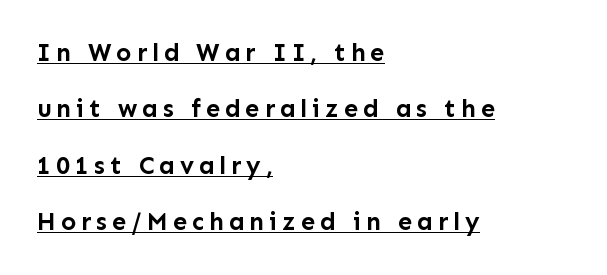
Q: Is the text bold? A: Yes.
Q: Is the text italic (slanted)? A: No, it is upright.
Q: Is the text underlined? A: Yes.
Q: How is the paragraph aligned? A: Left-aligned.
Q: Is the spacing between letters normal or unusually wide? A: Unusually wide.
Q: Is the spacing between lines tight, normal or loose? A: Loose.
